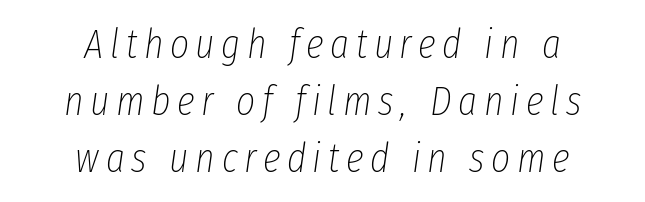
The passage shown is not bold in any degree. Reading down the block, each line starts at a different indent, mirrored at its end. Summary of vertical rhythm: regular, with standard interline spacing. Each letter keeps its own natural width here, so spacing adapts to shape.
